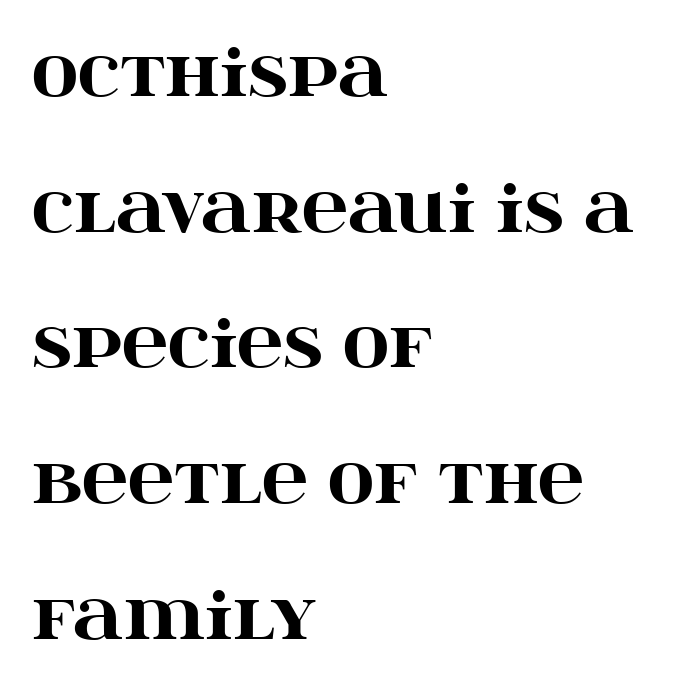
{"serif": "yes", "italic": "no", "bold": "yes", "weight": "heavy", "width": "wide", "stroke_contrast": "high", "x_height": "large", "monospaced": "no", "underline": "no", "align": "left", "line_spacing": "loose", "line_spacing_ratio": 2.12, "letter_spacing": "normal", "letter_spacing_em": 0.0, "glyph_px": 64}
